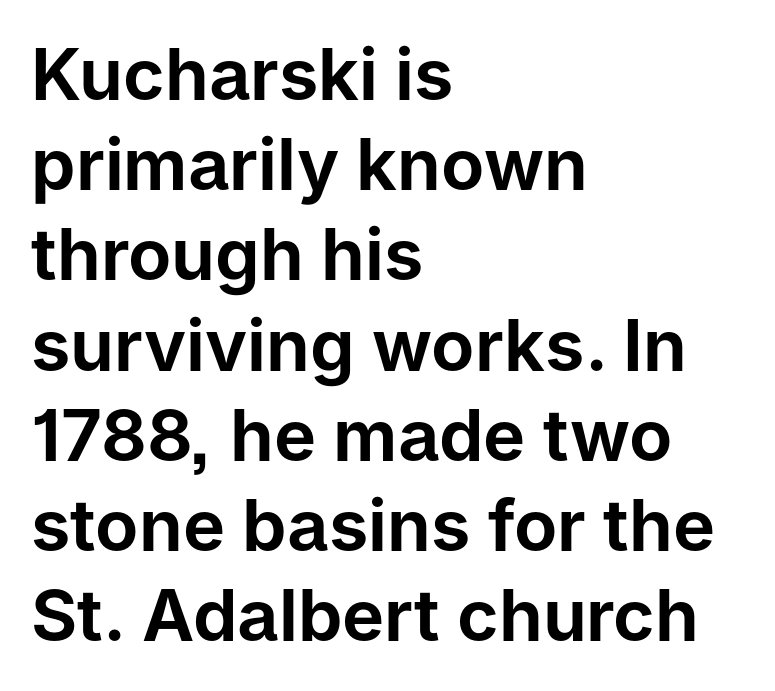
{"serif": "no", "italic": "no", "width": "normal", "stroke_contrast": "low", "x_height": "medium", "monospaced": "no", "underline": "no", "align": "left", "line_spacing": "normal", "line_spacing_ratio": 1.27, "letter_spacing": "normal", "letter_spacing_em": 0.0, "glyph_px": 71}
